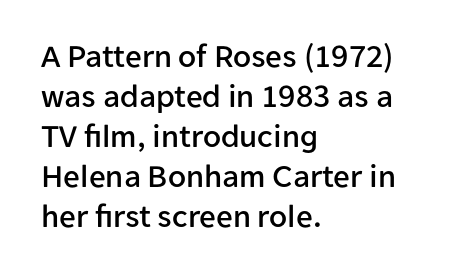
The image shows 33 px sans-serif type, upright; set left-aligned, line spacing 1.21x, normal letter spacing, not underlined; low stroke contrast and a medium x-height.
